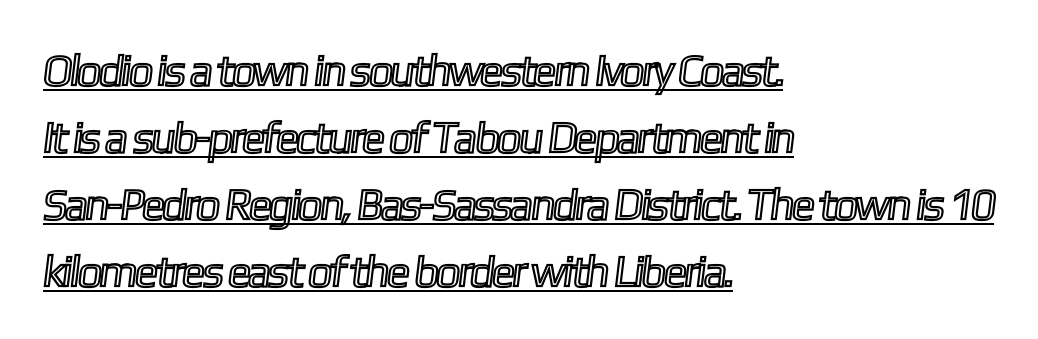
Q: Is the text underlined? A: Yes.
Q: How is the paragraph aligned? A: Left-aligned.
Q: Is the spacing between letters normal or unusually wide? A: Normal.
Q: Is the spacing between lines tight, normal or loose? A: Normal.
Q: Width (condensed, normal, or wide)? A: Condensed.
Q: x-height? A: Medium.
Q: Monospaced? A: No.
